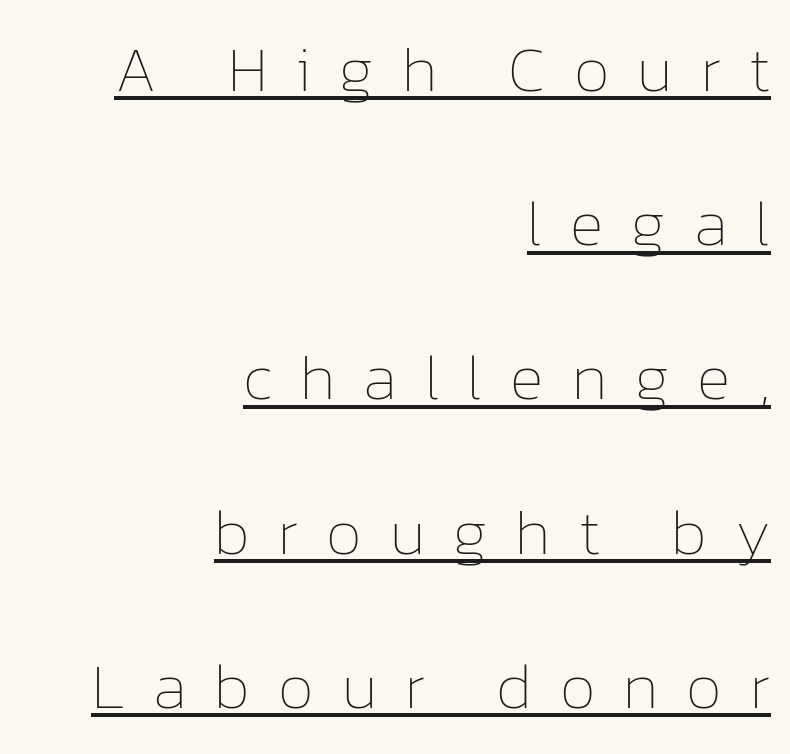
{"italic": "no", "bold": "no", "weight": "thin", "width": "normal", "stroke_contrast": "low", "x_height": "medium", "monospaced": "no", "underline": "yes", "align": "right", "line_spacing": "loose", "line_spacing_ratio": 2.41, "letter_spacing": "wide", "letter_spacing_em": 0.44, "glyph_px": 64}
